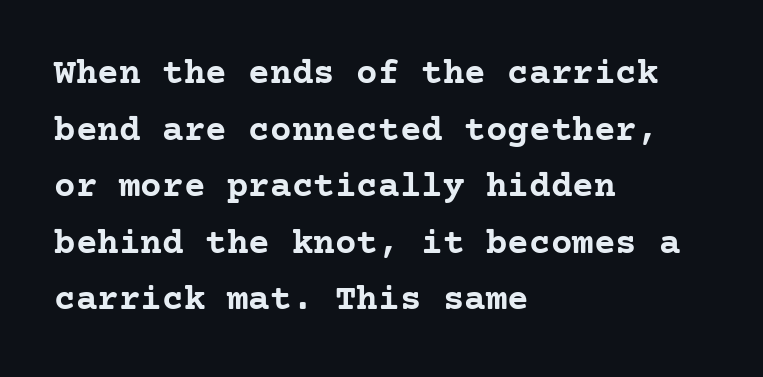
{"serif": "yes", "italic": "no", "bold": "yes", "weight": "semibold", "width": "normal", "stroke_contrast": "low", "x_height": "medium", "underline": "no", "align": "left", "line_spacing": "normal", "line_spacing_ratio": 1.57, "letter_spacing": "normal", "letter_spacing_em": 0.0, "glyph_px": 36}
